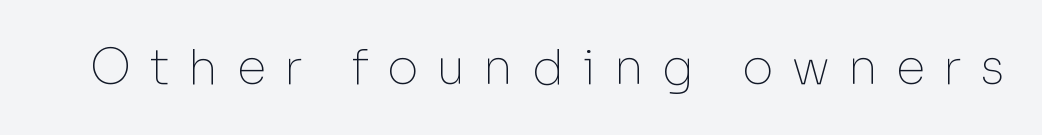
{"serif": "no", "italic": "no", "bold": "no", "weight": "thin", "width": "normal", "stroke_contrast": "low", "x_height": "medium", "monospaced": "no", "underline": "no", "letter_spacing": "wide", "letter_spacing_em": 0.38, "glyph_px": 48}
